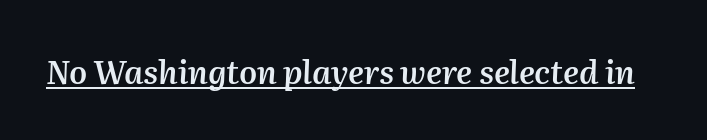
Inter-character spacing is left at the font's built-in metrics. The letters are slanted; this is an italic face. You could not count columns in this text — the font is proportionally spaced. Typesetter's note: demi weight, one step under bold. Emphasis is given by a line drawn under the lettering.
